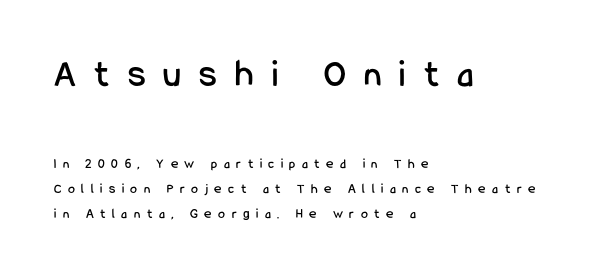
{"serif": "no", "italic": "no", "width": "condensed", "stroke_contrast": "low", "x_height": "medium", "monospaced": "no", "underline": "no", "align": "left", "line_spacing_ratio": 1.81, "letter_spacing": "wide", "letter_spacing_em": 0.47, "larger_block": "first", "size_ratio": 2.79, "glyph_px": 39}
